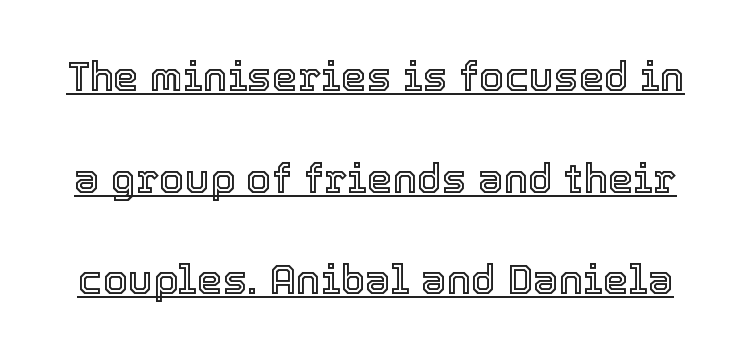
Vertical strokes here are truly vertical. The rendered words wear a rule along their underside. Regarding leading, the lines here are spaced well apart. A typesetter would call this proportional, since set widths differ per character. The rendering keeps characters at their native spacing.
